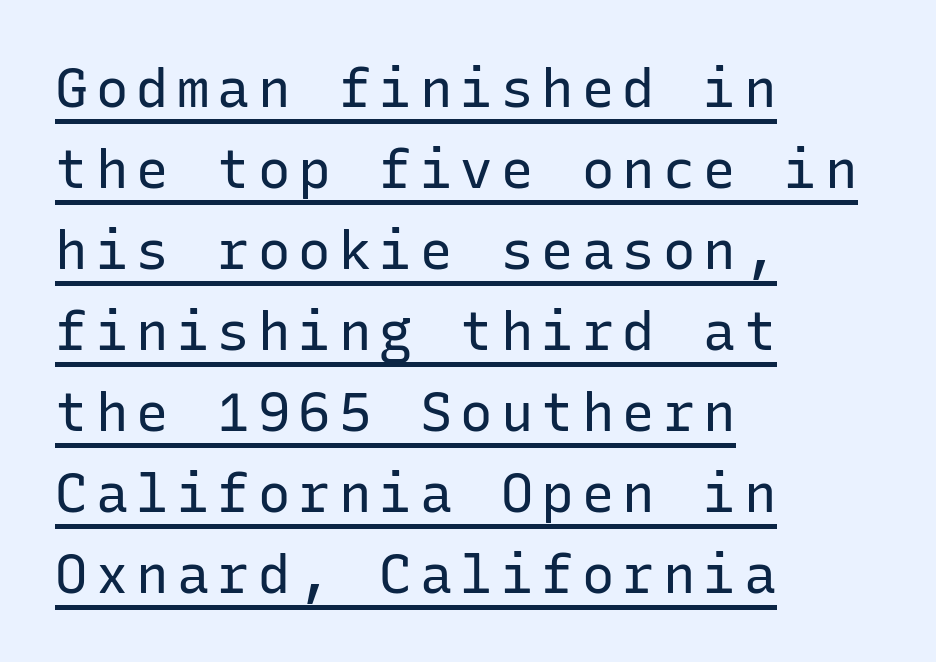
Q: Is the text bold? A: No.
Q: Is the text italic (slanted)? A: No, it is upright.
Q: Is the typeface a serif or a sans-serif typeface? A: Sans-serif.
Q: Is the text underlined? A: Yes.
Q: How is the paragraph aligned? A: Left-aligned.
Q: Is the spacing between lines tight, normal or loose? A: Normal.
Q: Width (condensed, normal, or wide)? A: Normal.
Q: Stroke contrast? A: Low.
Q: x-height? A: Medium.
Q: Monospaced? A: Yes.
